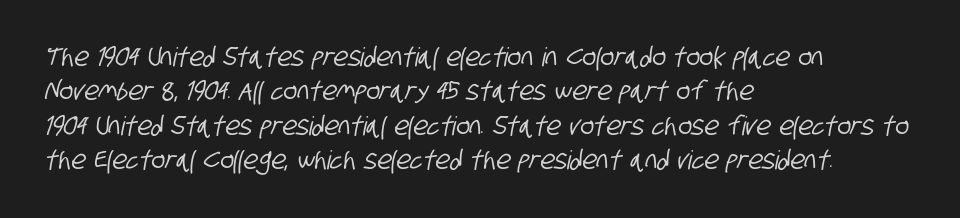
Q: Is the text underlined? A: No.
Q: How is the paragraph aligned? A: Left-aligned.
Q: Is the spacing between letters normal or unusually wide? A: Normal.
Q: Is the spacing between lines tight, normal or loose? A: Normal.
